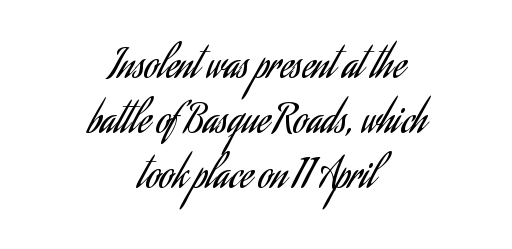
Q: Is the text bold? A: No.
Q: Is the text italic (slanted)? A: Yes.
Q: Is the typeface a serif or a sans-serif typeface? A: Sans-serif.
Q: Is the text underlined? A: No.
Q: How is the paragraph aligned? A: Centered.
Q: Is the spacing between letters normal or unusually wide? A: Normal.
Q: Is the spacing between lines tight, normal or loose? A: Normal.
Q: Width (condensed, normal, or wide)? A: Condensed.
Q: Stroke contrast? A: Low.
Q: x-height? A: Small.
Q: Monospaced? A: No.
